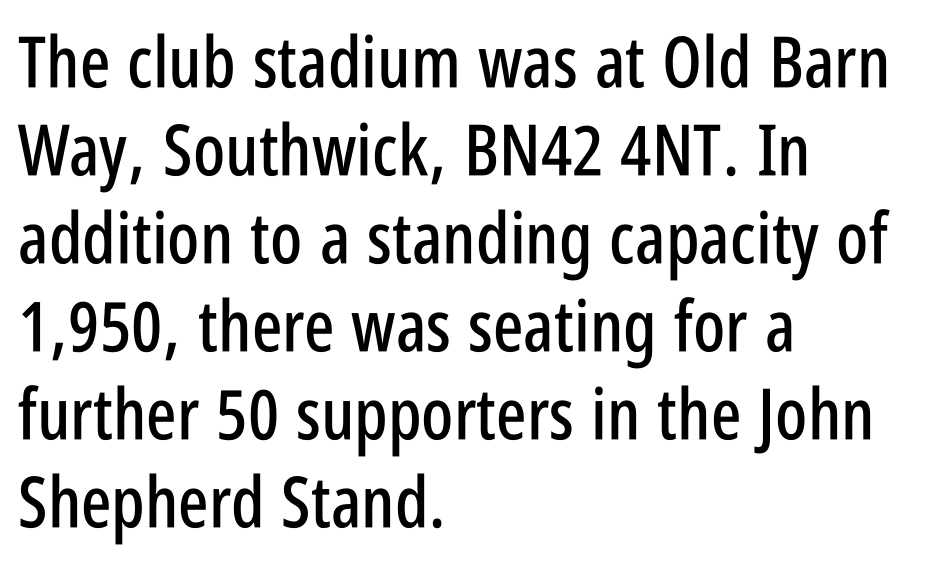
{"serif": "no", "italic": "no", "width": "condensed", "stroke_contrast": "low", "x_height": "large", "monospaced": "no", "underline": "no", "align": "left", "line_spacing_ratio": 1.24, "letter_spacing": "normal", "letter_spacing_em": 0.0, "glyph_px": 71}
